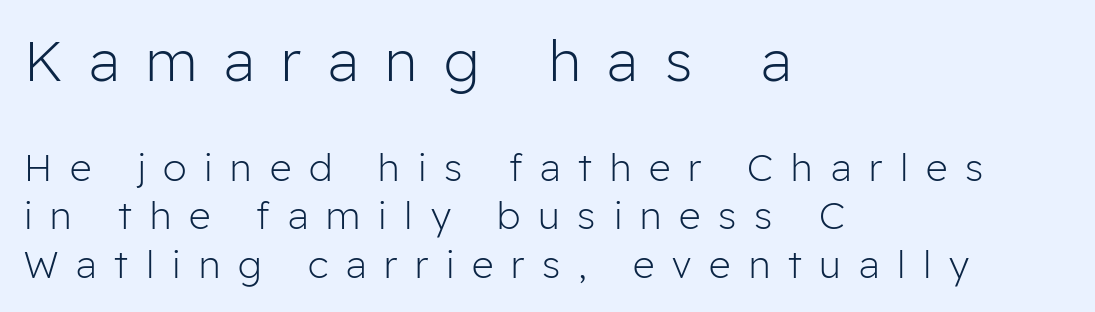
The image shows 57 px light sans-serif type, upright; set left-aligned, normal line spacing (1.28x), unusually wide letter spacing (+0.47 em), not underlined; the first (top) block is 1.5x larger; low stroke contrast and a medium x-height.
